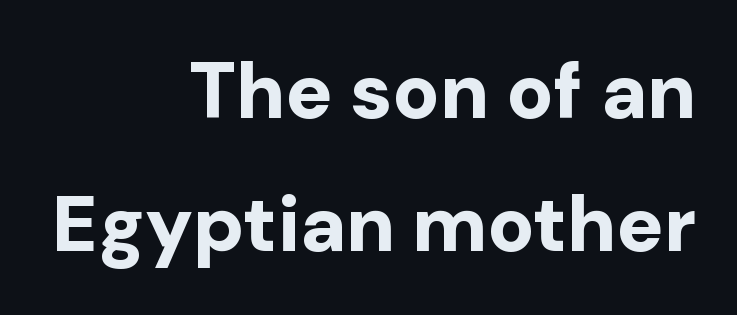
The image shows 78 px bold sans-serif type, upright; set right-aligned, normal line spacing (1.7x), normal letter spacing, not underlined; low stroke contrast and a medium x-height.
